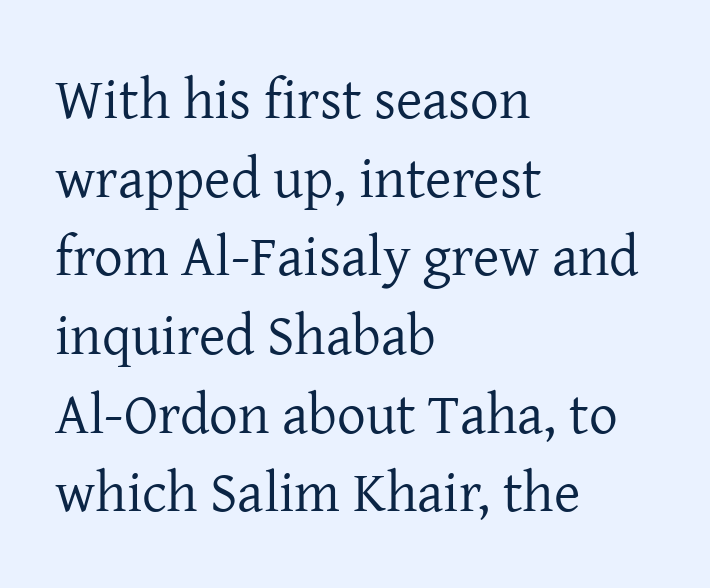
The image shows 57 px regular-weight serif type, upright; set left-aligned, normal line spacing (1.38x), normal letter spacing, not underlined; low stroke contrast and a medium x-height.
